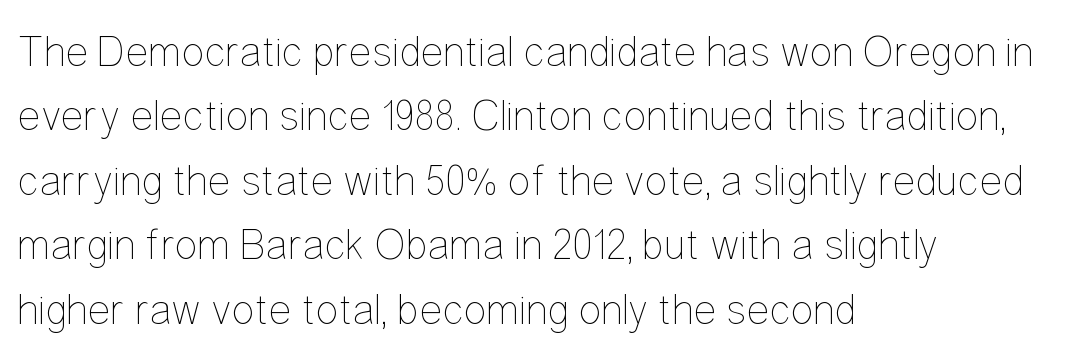
{"italic": "no", "bold": "no", "weight": "thin", "width": "condensed", "stroke_contrast": "low", "x_height": "medium", "monospaced": "no", "underline": "no", "align": "left", "line_spacing": "normal", "line_spacing_ratio": 1.5, "letter_spacing": "normal", "letter_spacing_em": 0.0, "glyph_px": 43}
